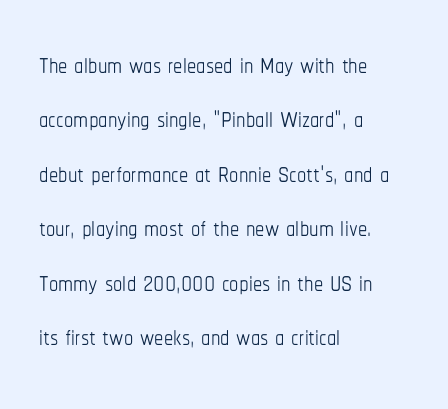
Every character sits straight up, as roman type does. Anything drawn beneath the words? Only blank space. Spacing between characters is what you'd get straight out of the box. A quiet, ordinary-to-light weight characterises the typeface.
